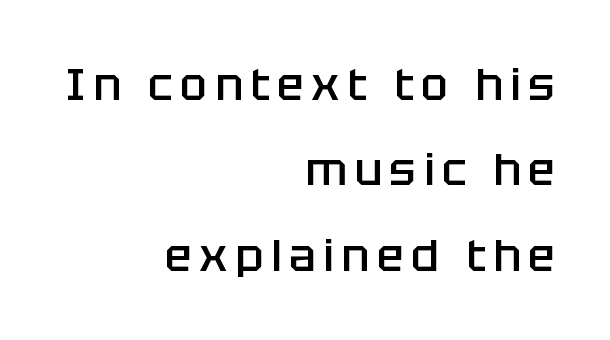
The image shows 45 px semibold sans-serif type, upright; set right-aligned, loose line spacing (1.9x), not underlined; low stroke contrast and a large x-height.
